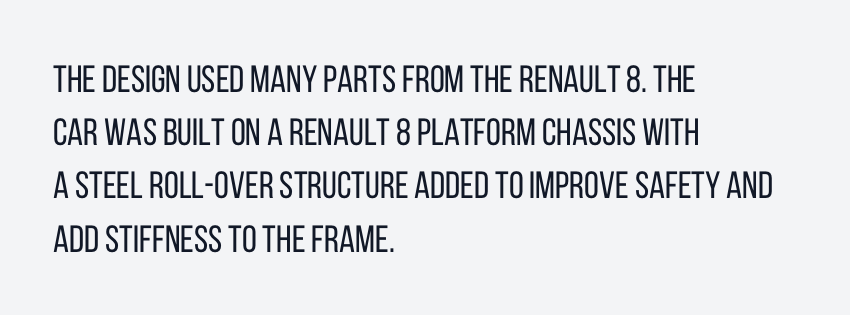
The image shows 38 px regular-weight, condensed sans-serif type, upright; set left-aligned, normal line spacing (1.4x), normal letter spacing, not underlined; low stroke contrast and a large x-height.
